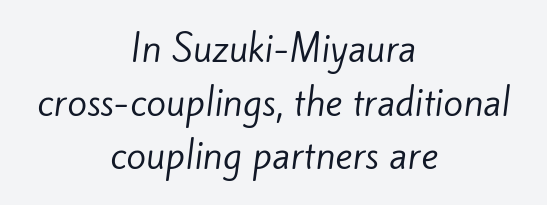
{"serif": "no", "bold": "no", "weight": "regular", "width": "normal", "stroke_contrast": "low", "x_height": "small", "monospaced": "no", "underline": "no", "align": "center", "line_spacing": "normal", "line_spacing_ratio": 1.49, "letter_spacing": "normal", "letter_spacing_em": 0.0, "glyph_px": 36}
